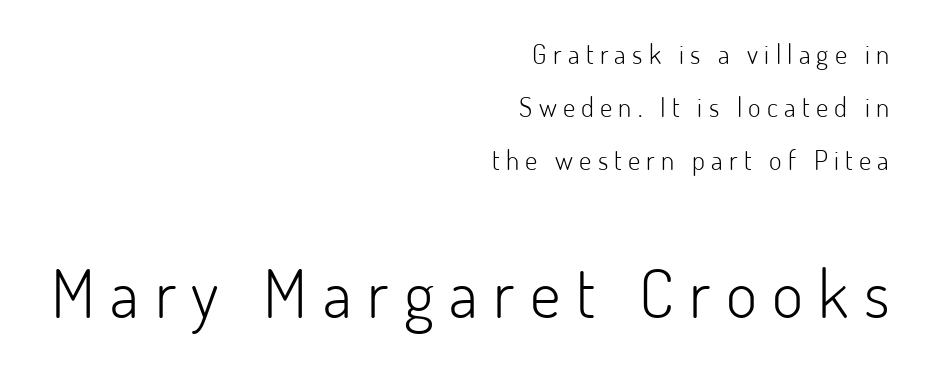
No italicization has been applied; the sample stays upright. The characters display no serif detailing; their extremities are plain. A clean baseline with only descenders dipping below it. One glance says open: line gaps are wider than usual. The paragraph shown leans on its right margin. Weight class: somewhere from thin through regular.
